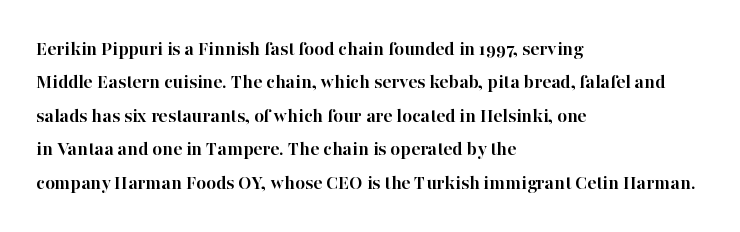
The image shows 21 px bold type, upright; set left-aligned, normal line spacing (1.59x), normal letter spacing, not underlined.
